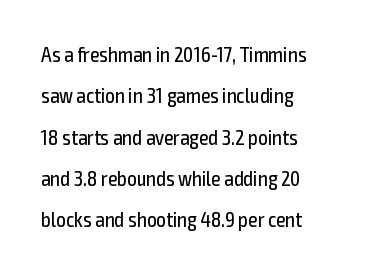
Q: Is the text bold? A: No.
Q: Is the text italic (slanted)? A: No, it is upright.
Q: Is the text underlined? A: No.
Q: How is the paragraph aligned? A: Left-aligned.
Q: Is the spacing between letters normal or unusually wide? A: Normal.
Q: Is the spacing between lines tight, normal or loose? A: Loose.
